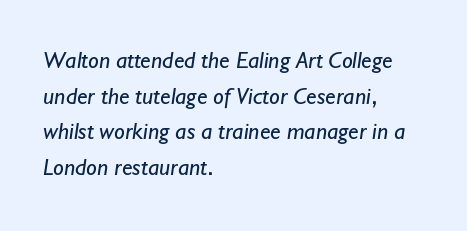
Q: Is the text bold? A: No.
Q: Is the text underlined? A: No.
Q: How is the paragraph aligned? A: Left-aligned.
Q: Is the spacing between letters normal or unusually wide? A: Normal.
Q: Is the spacing between lines tight, normal or loose? A: Normal.
